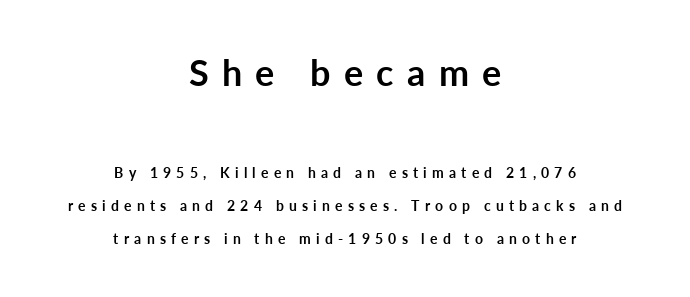
{"serif": "no", "italic": "no", "bold": "yes", "weight": "semibold", "width": "normal", "stroke_contrast": "low", "x_height": "medium", "monospaced": "no", "underline": "no", "align": "center", "line_spacing": "loose", "line_spacing_ratio": 2.36, "letter_spacing": "wide", "letter_spacing_em": 0.37, "larger_block": "first", "size_ratio": 2.57, "glyph_px": 36}
